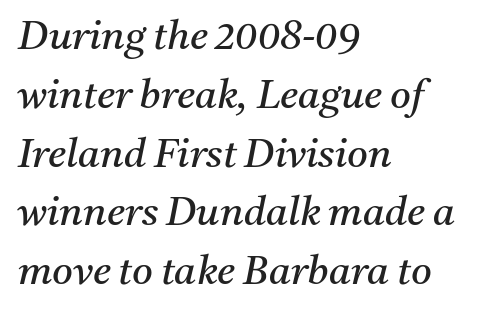
A classic flush-left, rag-right setting is used for this passage. The designer went with a serif here, giving each stem small feet. Note the varied advance widths — an 'i' is clearly narrower than an 'm'. Between one letter and the next there's only the usual sliver of space. This reads as an unemphasized weight, regular at the heaviest.
